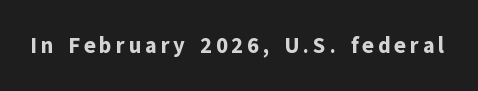
The image shows 22 px bold type, upright; set not underlined.
